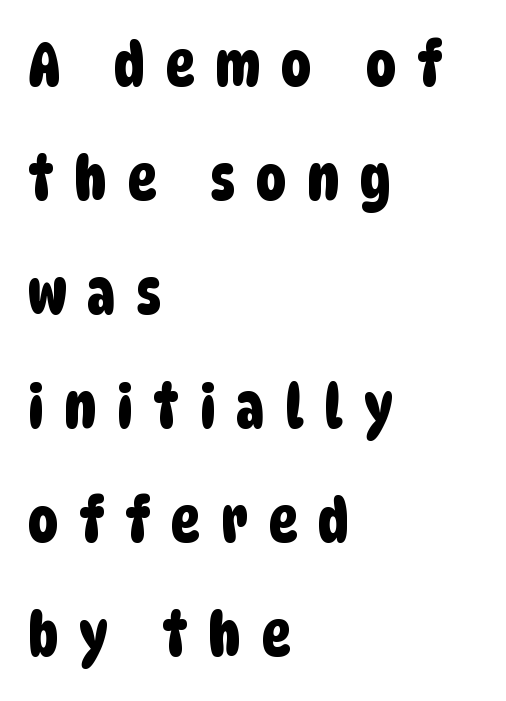
The image shows 61 px condensed sans-serif type; set left-aligned, line spacing 1.87x, unusually wide letter spacing (+0.34 em), not underlined; low stroke contrast and a large x-height.
